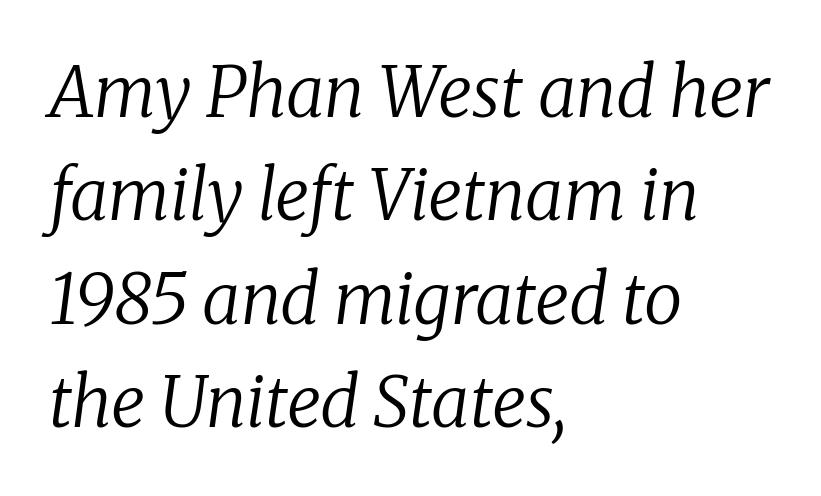
Q: Is the text bold? A: No.
Q: Is the text italic (slanted)? A: Yes, it leans right by about 8 degrees.
Q: Is the typeface a serif or a sans-serif typeface? A: Serif.
Q: Is the text underlined? A: No.
Q: How is the paragraph aligned? A: Left-aligned.
Q: Is the spacing between letters normal or unusually wide? A: Normal.
Q: Is the spacing between lines tight, normal or loose? A: Normal.
Q: Width (condensed, normal, or wide)? A: Normal.
Q: Stroke contrast? A: Low.
Q: x-height? A: Medium.
Q: Monospaced? A: No.
